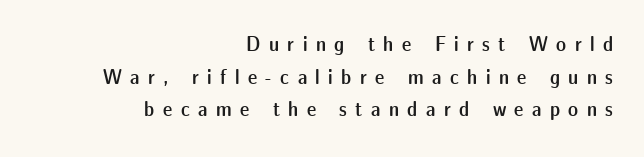
Q: Is the text bold? A: Semi-bold.
Q: Is the text italic (slanted)? A: No, it is upright.
Q: Is the text underlined? A: No.
Q: How is the paragraph aligned? A: Right-aligned.
Q: Is the spacing between letters normal or unusually wide? A: Unusually wide.
Q: Is the spacing between lines tight, normal or loose? A: Normal.
